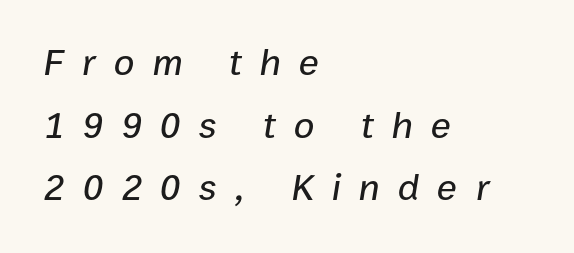
{"italic": "yes", "lean": "right", "slant_degrees": 9, "width": "normal", "stroke_contrast": "low", "x_height": "medium", "monospaced": "no", "underline": "no", "align": "left", "line_spacing": "normal", "line_spacing_ratio": 1.65, "letter_spacing": "wide", "letter_spacing_em": 0.47, "glyph_px": 38}
